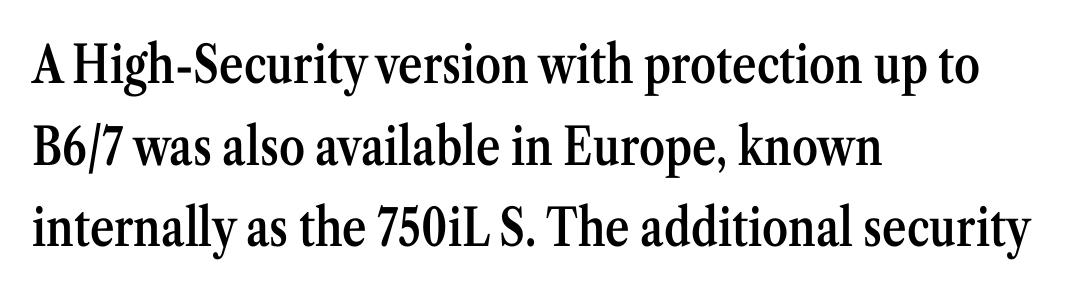
Q: Is the text bold? A: Semi-bold.
Q: Is the text italic (slanted)? A: No, it is upright.
Q: Is the typeface a serif or a sans-serif typeface? A: Serif.
Q: Is the text underlined? A: No.
Q: How is the paragraph aligned? A: Left-aligned.
Q: Is the spacing between letters normal or unusually wide? A: Normal.
Q: Is the spacing between lines tight, normal or loose? A: Normal.
Q: Width (condensed, normal, or wide)? A: Condensed.
Q: Stroke contrast? A: Medium.
Q: x-height? A: Medium.
Q: Monospaced? A: No.
